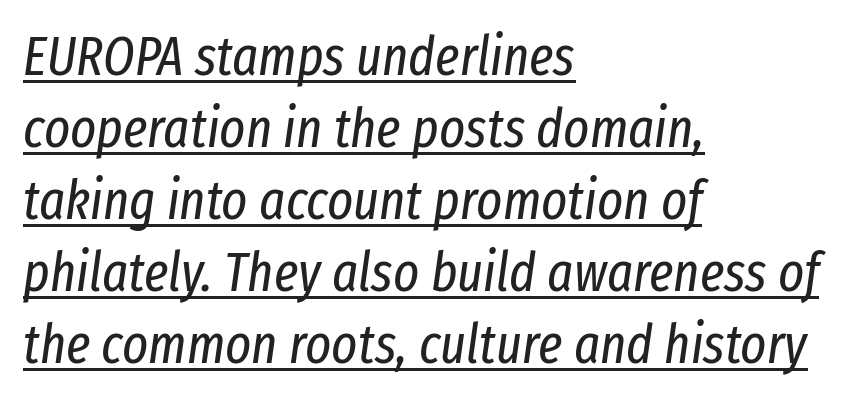
Heft: none added — not bold. The letters advance in unequal steps, a hallmark of proportional type. This rendering uses left alignment, leaving the right contour irregular. Letter spacing: default. A typesetter would mark this as italic.
